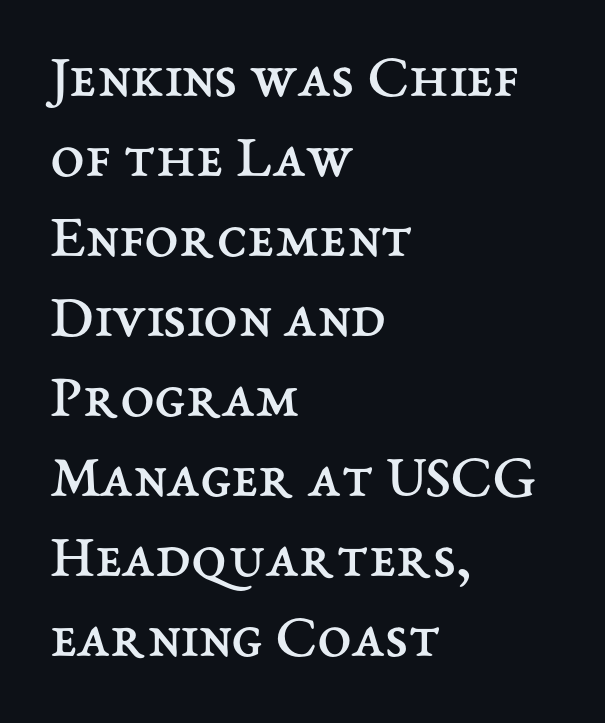
Q: Is the text bold? A: No.
Q: Is the text italic (slanted)? A: No, it is upright.
Q: Is the text underlined? A: No.
Q: How is the paragraph aligned? A: Left-aligned.
Q: Is the spacing between letters normal or unusually wide? A: Normal.
Q: Is the spacing between lines tight, normal or loose? A: Normal.
Q: Width (condensed, normal, or wide)? A: Normal.
Q: Stroke contrast? A: Medium.
Q: x-height? A: Medium.
Q: Monospaced? A: No.
